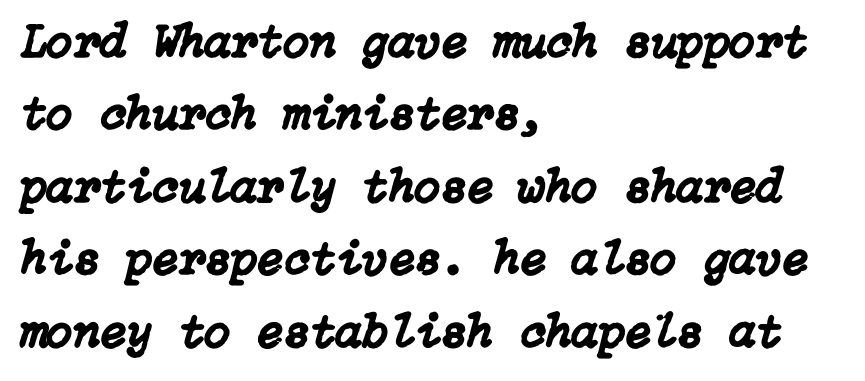
The image shows 48 px text type, italic (leaning right); set left-aligned, normal line spacing (1.51x), normal letter spacing, not underlined; low stroke contrast and a medium x-height.
